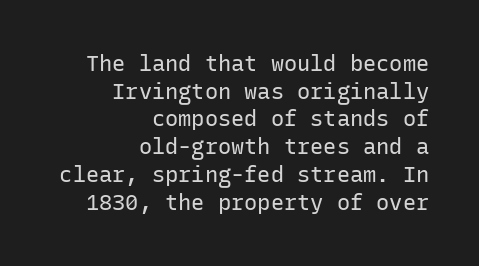
The image shows 22 px text type, upright; set right-aligned, normal line spacing (1.26x), normal letter spacing, not underlined.
